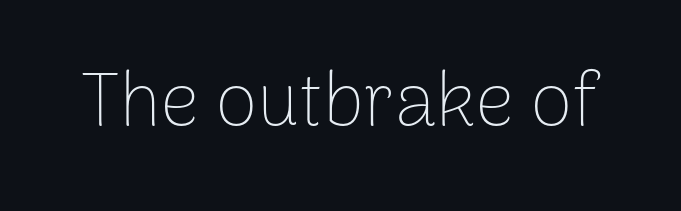
Q: Is the text bold? A: No.
Q: Is the text italic (slanted)? A: No, it is upright.
Q: Is the typeface a serif or a sans-serif typeface? A: Sans-serif.
Q: Is the text underlined? A: No.
Q: Is the spacing between letters normal or unusually wide? A: Normal.
Q: Width (condensed, normal, or wide)? A: Normal.
Q: Stroke contrast? A: Low.
Q: x-height? A: Medium.
Q: Monospaced? A: No.
